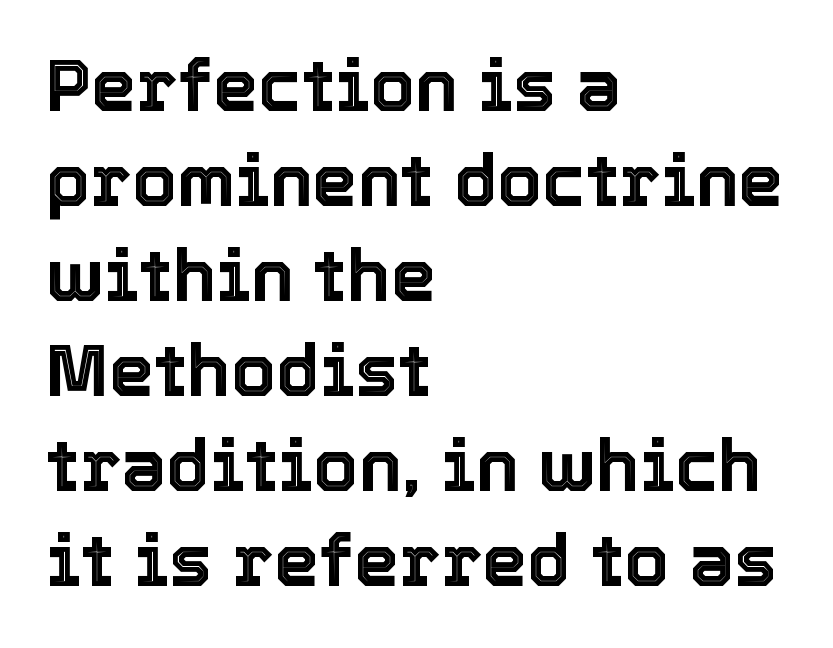
The image shows 72 px text type, upright; set left-aligned, normal line spacing (1.32x), normal letter spacing, not underlined; a medium x-height.
